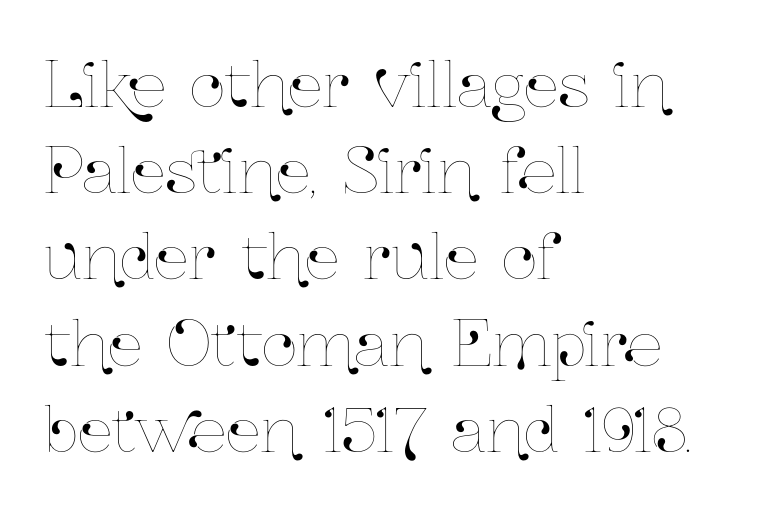
The image shows 62 px condensed type, upright; set left-aligned, normal line spacing (1.39x), normal letter spacing, not underlined; low stroke contrast and a medium x-height.
